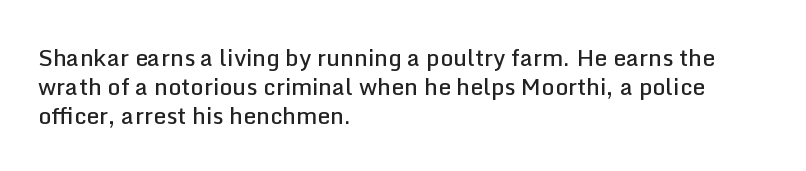
Q: Is the text bold? A: Semi-bold.
Q: Is the text italic (slanted)? A: No, it is upright.
Q: Is the text underlined? A: No.
Q: How is the paragraph aligned? A: Left-aligned.
Q: Is the spacing between letters normal or unusually wide? A: Normal.
Q: Is the spacing between lines tight, normal or loose? A: Normal.
